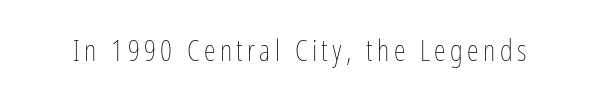
Q: Is the text bold? A: No.
Q: Is the text italic (slanted)? A: No, it is upright.
Q: Is the text underlined? A: No.
Q: Width (condensed, normal, or wide)? A: Condensed.
Q: Stroke contrast? A: Low.
Q: x-height? A: Medium.
Q: Monospaced? A: No.
